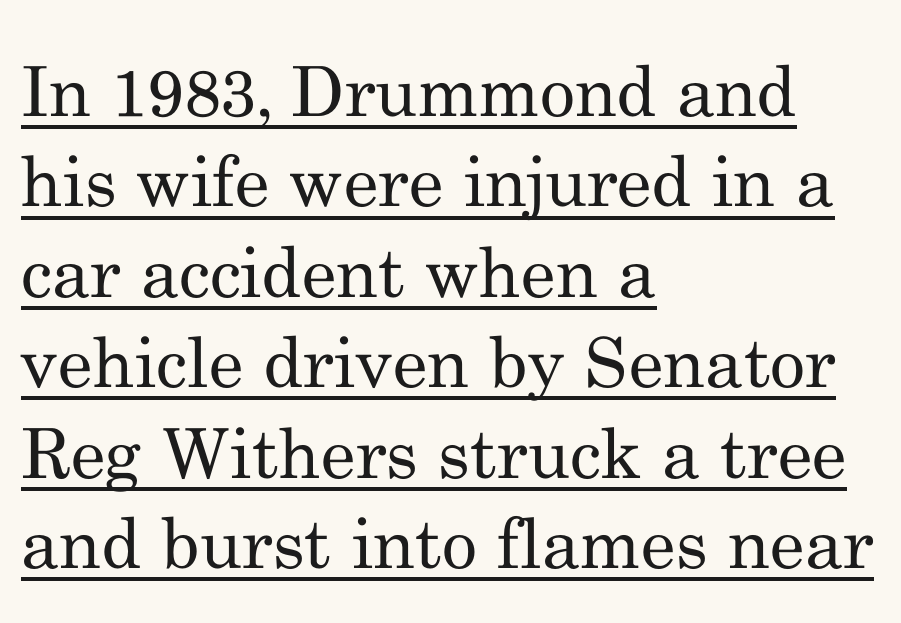
The image shows 69 px regular-weight serif type, upright; set left-aligned, normal line spacing (1.31x), normal letter spacing, underlined; medium stroke contrast and a small x-height.
